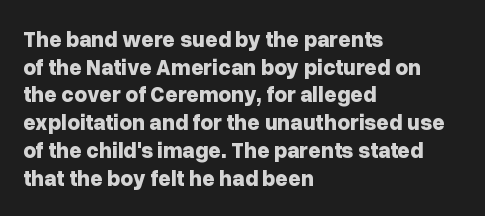
These words are printed bold, with thick strokes throughout. The string is rendered with underlining switched off. What's the leading like? Ordinary, nothing unusual. Tracking value appears to be zero — textbook default spacing. This rendering uses left alignment, leaving the right contour irregular. Every stem runs plumb, perpendicular to the baseline.
